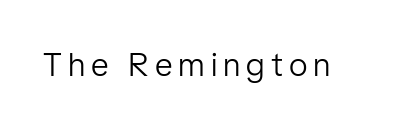
Q: Is the text bold? A: No.
Q: Is the text italic (slanted)? A: No, it is upright.
Q: Is the typeface a serif or a sans-serif typeface? A: Sans-serif.
Q: Is the text underlined? A: No.
Q: Width (condensed, normal, or wide)? A: Normal.
Q: Stroke contrast? A: Low.
Q: x-height? A: Medium.
Q: Monospaced? A: No.
